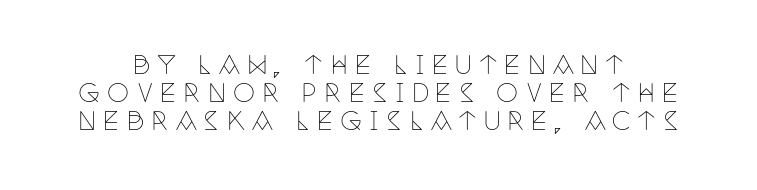
Is this a heavy cut? Hardly; it is regular or lighter. Do the letters lean? They stand straight. Look at the tracking — it's clearly loosened, letters drifting apart. In terms of leading, this rendering errs on the cramped side.
